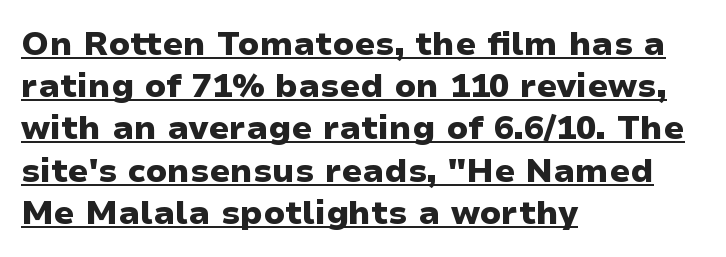
Q: Is the text bold? A: Yes.
Q: Is the text italic (slanted)? A: No, it is upright.
Q: Is the typeface a serif or a sans-serif typeface? A: Sans-serif.
Q: Is the text underlined? A: Yes.
Q: How is the paragraph aligned? A: Left-aligned.
Q: Is the spacing between letters normal or unusually wide? A: Normal.
Q: Is the spacing between lines tight, normal or loose? A: Normal.
Q: Width (condensed, normal, or wide)? A: Wide.
Q: Stroke contrast? A: Low.
Q: x-height? A: Medium.
Q: Monospaced? A: No.
